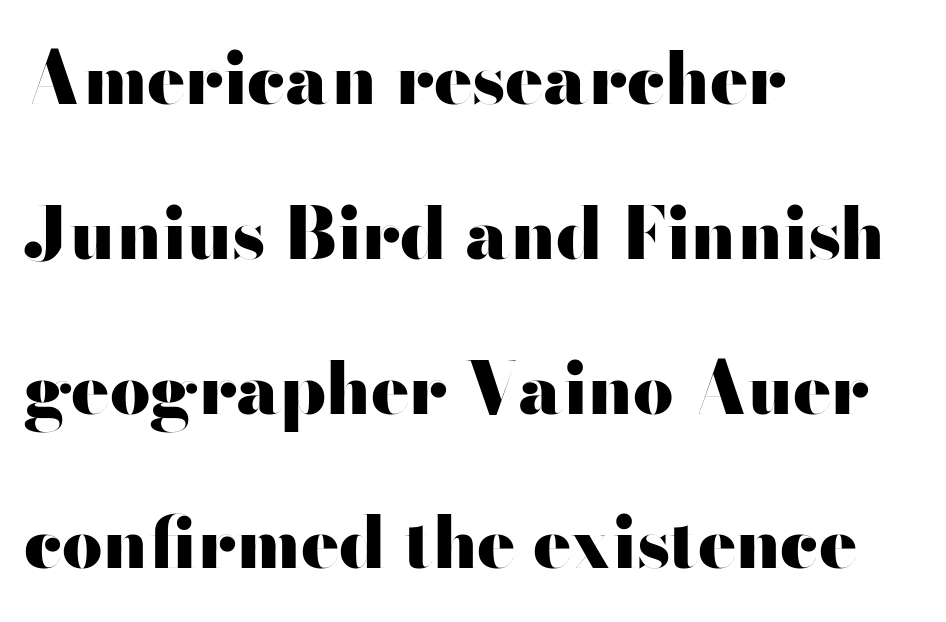
Q: Is the text bold? A: Yes.
Q: Is the text italic (slanted)? A: No, it is upright.
Q: Is the typeface a serif or a sans-serif typeface? A: Serif.
Q: Is the text underlined? A: No.
Q: How is the paragraph aligned? A: Left-aligned.
Q: Is the spacing between letters normal or unusually wide? A: Normal.
Q: Is the spacing between lines tight, normal or loose? A: Loose.
Q: Width (condensed, normal, or wide)? A: Wide.
Q: Stroke contrast? A: High.
Q: x-height? A: Small.
Q: Monospaced? A: No.
